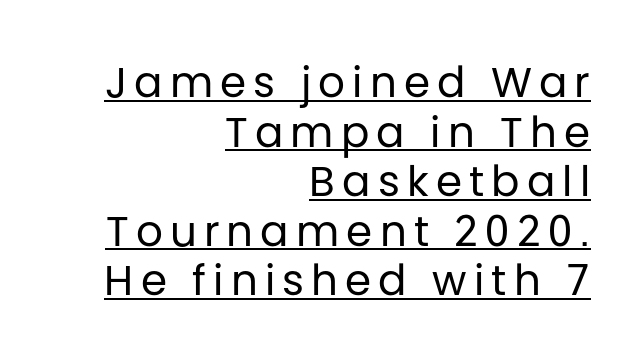
{"serif": "no", "italic": "no", "bold": "no", "weight": "regular", "width": "normal", "stroke_contrast": "low", "x_height": "large", "monospaced": "no", "underline": "yes", "align": "right", "line_spacing_ratio": 1.18, "glyph_px": 42}
